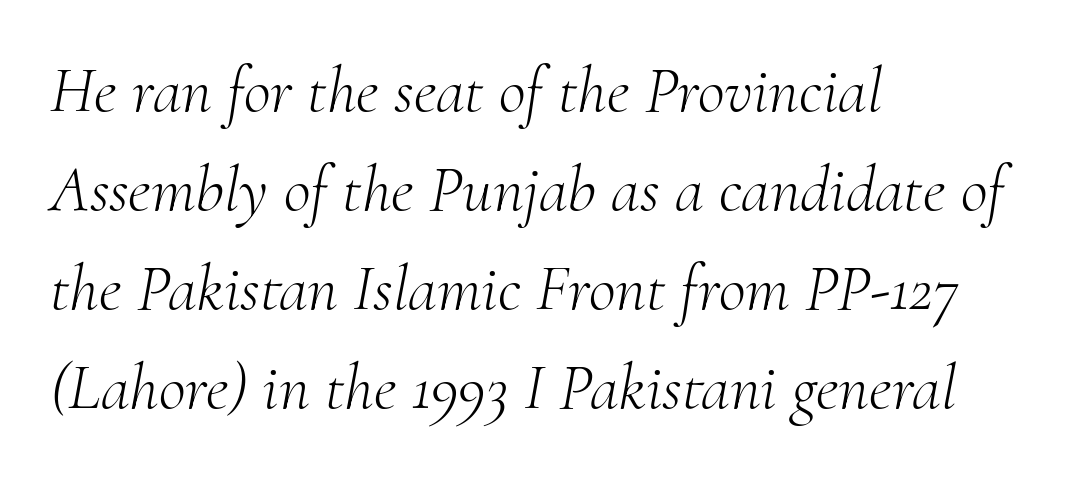
Q: Is the text bold? A: No.
Q: Is the text italic (slanted)? A: Yes, it leans right by about 10 degrees.
Q: Is the typeface a serif or a sans-serif typeface? A: Serif.
Q: Is the text underlined? A: No.
Q: How is the paragraph aligned? A: Left-aligned.
Q: Is the spacing between letters normal or unusually wide? A: Normal.
Q: Is the spacing between lines tight, normal or loose? A: Normal.
Q: Width (condensed, normal, or wide)? A: Normal.
Q: Stroke contrast? A: Medium.
Q: x-height? A: Small.
Q: Monospaced? A: No.
